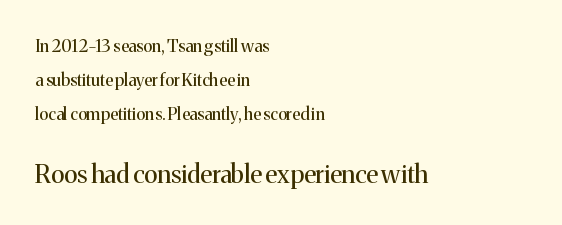
Q: Is the text bold? A: No.
Q: Is the text italic (slanted)? A: No, it is upright.
Q: Is the text underlined? A: No.
Q: How is the paragraph aligned? A: Left-aligned.
Q: Is the spacing between letters normal or unusually wide? A: Normal.
Q: Is the spacing between lines tight, normal or loose? A: Loose.
Q: Which block of text is set in a larger size, the first (top) or the second (bottom)? A: The second (bottom) one.
